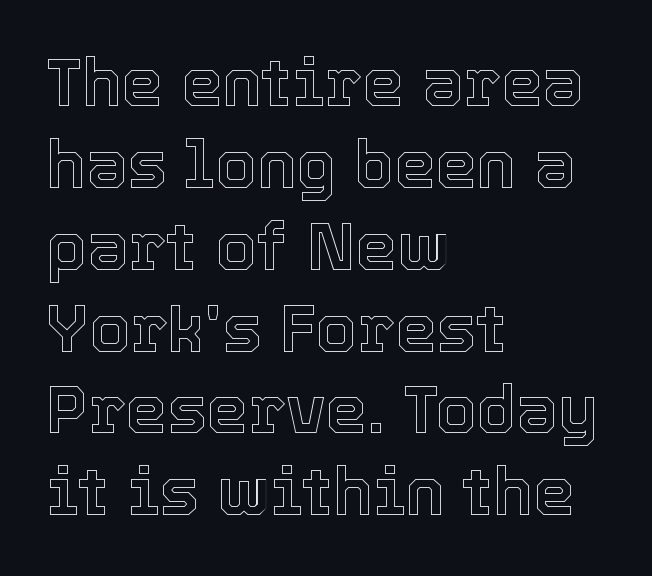
The image shows 66 px text type, upright; set left-aligned, line spacing 1.24x, normal letter spacing, not underlined; a medium x-height.
